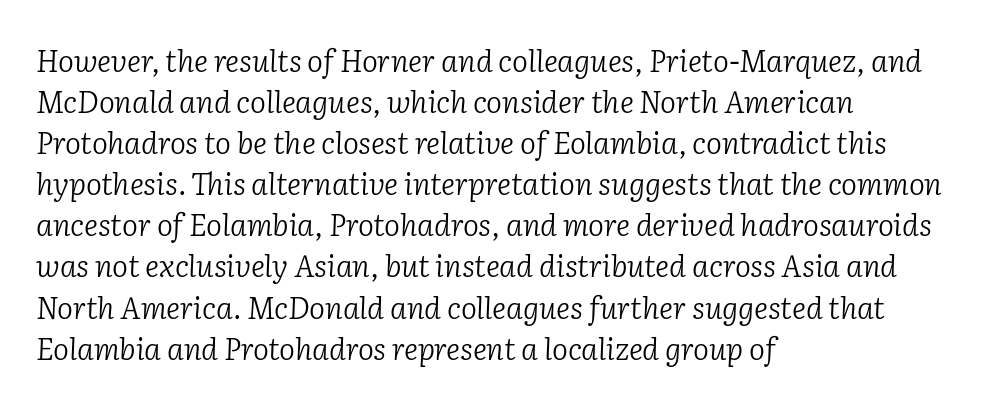
Q: Is the text bold? A: No.
Q: Is the text italic (slanted)? A: Yes, it leans right by about 2 degrees.
Q: Is the typeface a serif or a sans-serif typeface? A: Serif.
Q: Is the text underlined? A: No.
Q: How is the paragraph aligned? A: Left-aligned.
Q: Is the spacing between letters normal or unusually wide? A: Normal.
Q: Is the spacing between lines tight, normal or loose? A: Normal.
Q: Width (condensed, normal, or wide)? A: Normal.
Q: Stroke contrast? A: Low.
Q: x-height? A: Medium.
Q: Monospaced? A: No.
